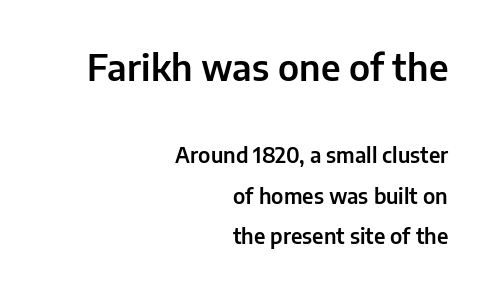
{"serif": "no", "italic": "no", "width": "normal", "stroke_contrast": "low", "x_height": "medium", "monospaced": "no", "underline": "no", "align": "right", "line_spacing": "loose", "line_spacing_ratio": 1.93, "letter_spacing": "normal", "letter_spacing_em": 0.0, "larger_block": "first", "size_ratio": 1.71, "glyph_px": 36}
